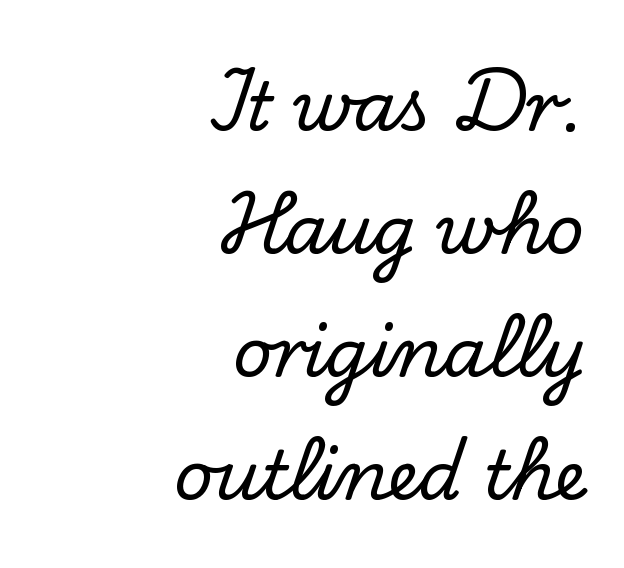
The letters advance in unequal steps, a hallmark of proportional type. Right-aligned paragraph, ragged on the left. Letter spacing: default. Descenders are the only things crossing below the line.
